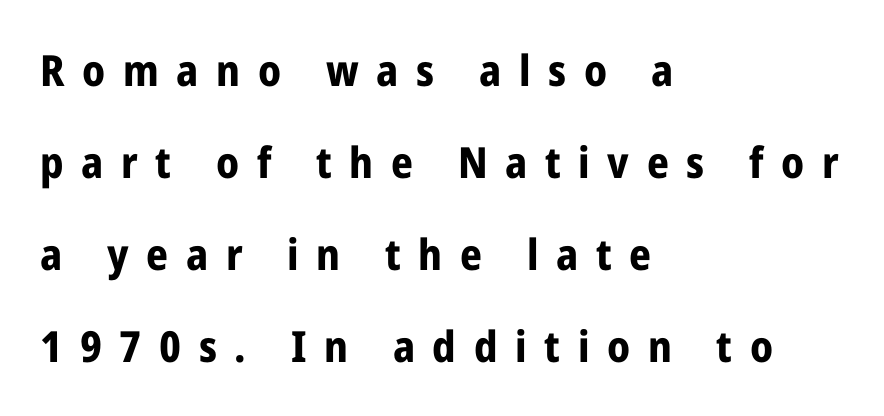
{"serif": "no", "italic": "no", "bold": "yes", "weight": "bold", "width": "condensed", "stroke_contrast": "low", "x_height": "medium", "monospaced": "no", "underline": "no", "align": "left", "line_spacing": "loose", "line_spacing_ratio": 2.14, "letter_spacing": "wide", "letter_spacing_em": 0.41, "glyph_px": 43}
